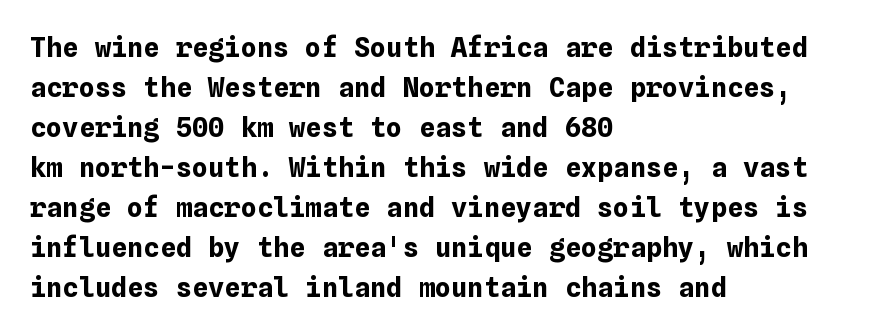
The image shows 27 px bold type, upright; set left-aligned, normal line spacing (1.48x), normal letter spacing, not underlined.
